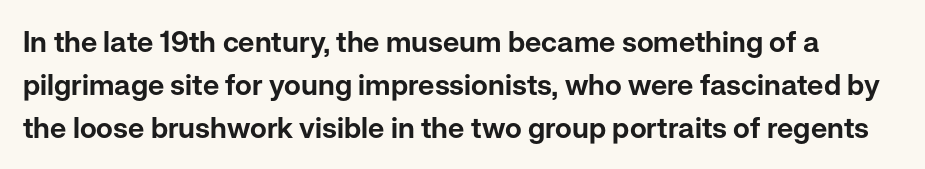
The image shows 29 px sans-serif type, upright; set normal line spacing (1.49x), normal letter spacing, not underlined; low stroke contrast and a medium x-height.
